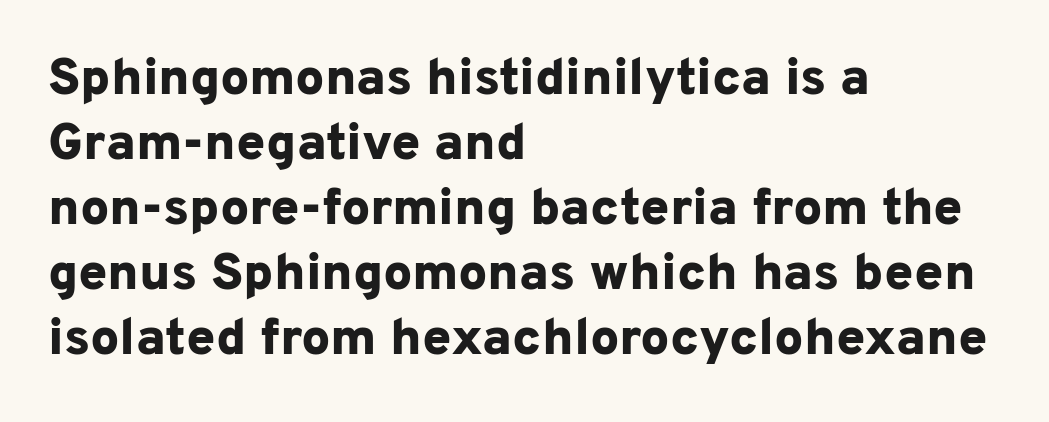
Q: Is the text bold? A: Yes.
Q: Is the text italic (slanted)? A: No, it is upright.
Q: Is the typeface a serif or a sans-serif typeface? A: Sans-serif.
Q: Is the text underlined? A: No.
Q: How is the paragraph aligned? A: Left-aligned.
Q: Is the spacing between letters normal or unusually wide? A: Normal.
Q: Is the spacing between lines tight, normal or loose? A: Normal.
Q: Width (condensed, normal, or wide)? A: Normal.
Q: Stroke contrast? A: Low.
Q: x-height? A: Medium.
Q: Monospaced? A: No.
